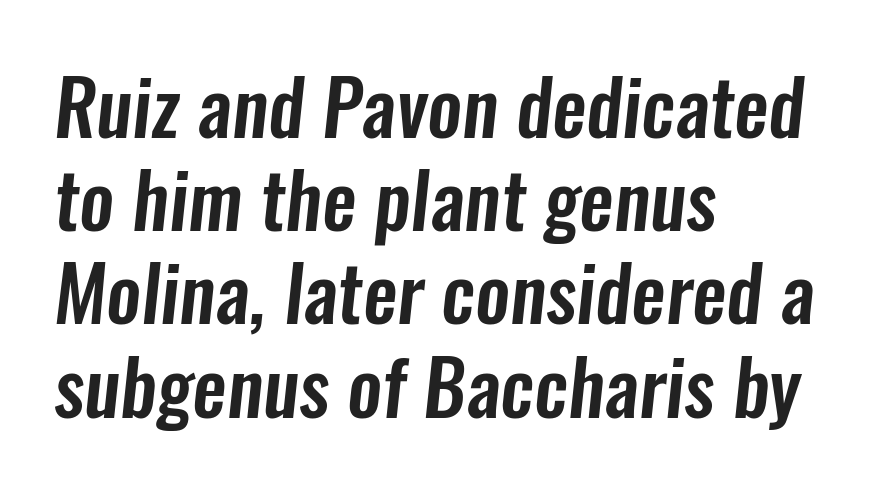
Q: Is the typeface a serif or a sans-serif typeface? A: Sans-serif.
Q: Is the text underlined? A: No.
Q: How is the paragraph aligned? A: Left-aligned.
Q: Is the spacing between letters normal or unusually wide? A: Normal.
Q: Width (condensed, normal, or wide)? A: Condensed.
Q: Stroke contrast? A: Low.
Q: x-height? A: Medium.
Q: Monospaced? A: No.
